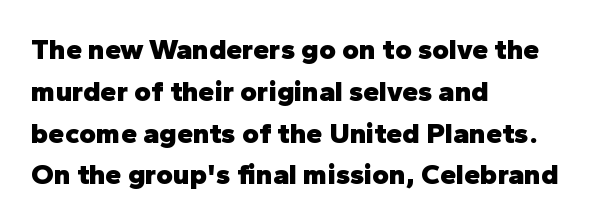
{"serif": "no", "italic": "no", "bold": "yes", "weight": "heavy", "width": "normal", "stroke_contrast": "low", "x_height": "medium", "monospaced": "no", "underline": "no", "align": "left", "line_spacing": "normal", "line_spacing_ratio": 1.44, "letter_spacing": "normal", "letter_spacing_em": 0.0, "glyph_px": 29}
